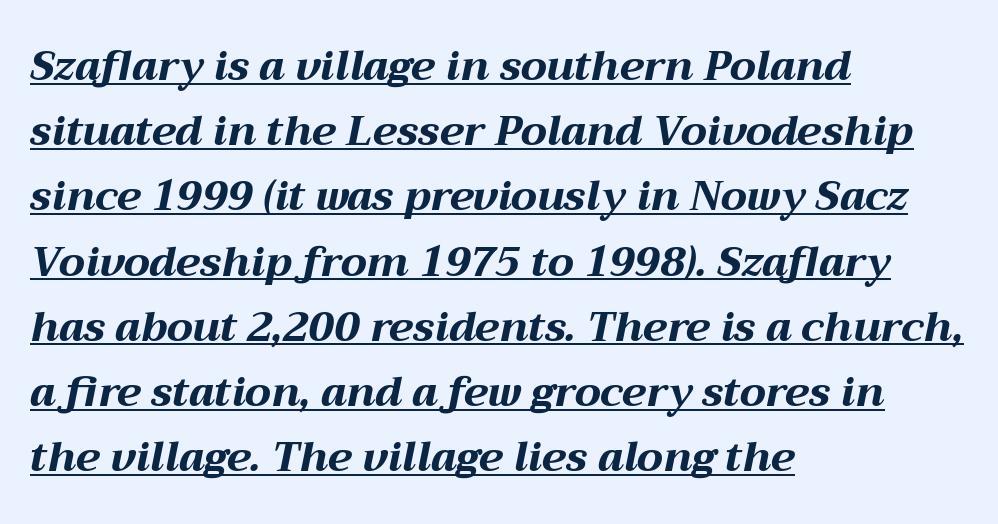
The image shows 41 px bold, wide type, italic (leaning right); set left-aligned, normal line spacing (1.59x), normal letter spacing, underlined; medium stroke contrast and a medium x-height.
